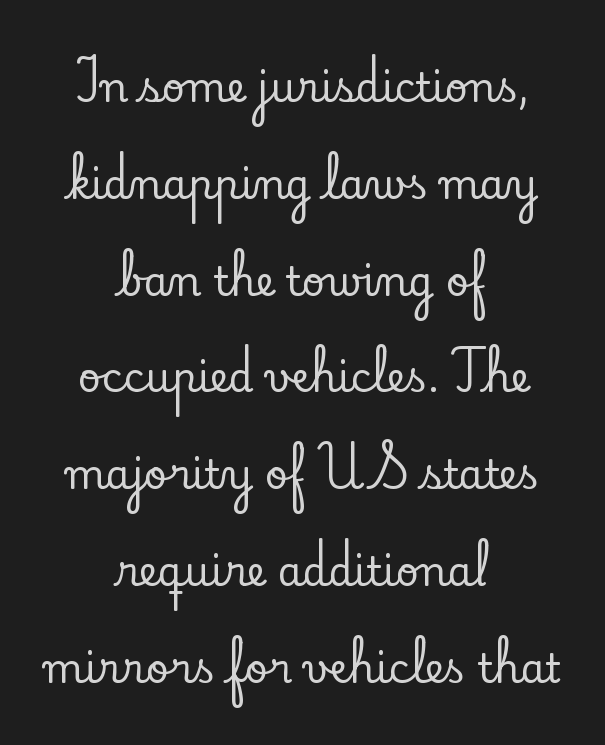
The image shows 40 px serif type, upright; set centered, loose line spacing (2.42x), normal letter spacing, not underlined; low stroke contrast and a small x-height.
